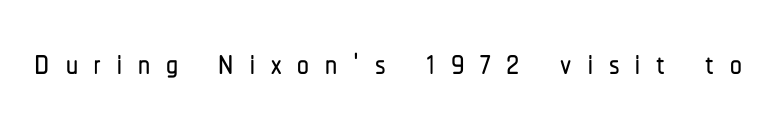
Nothing sits at the stroke ends, so this counts as sans-serif. What stands out about the letter spacing? Its width — letters are far apart. The foot of each line stays bare and open. Tall strokes in this sample are plumb rather than angled.
